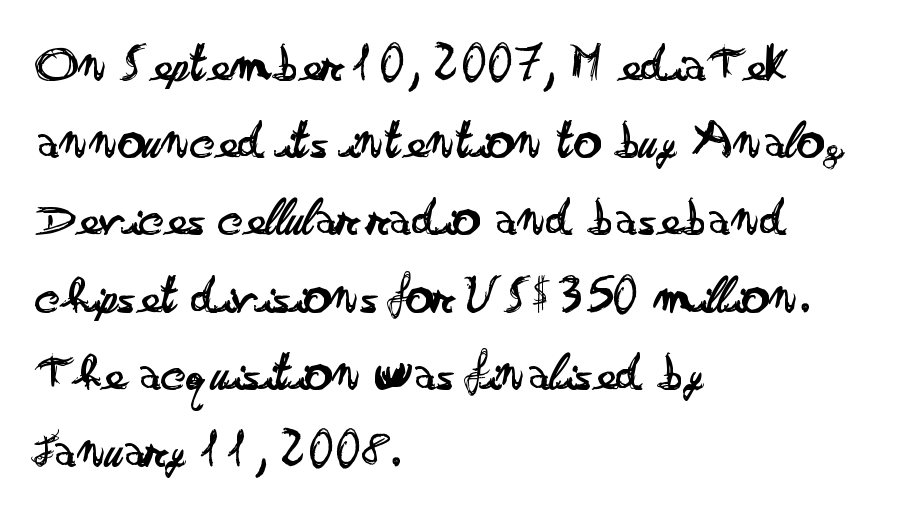
Q: Is the text bold? A: No.
Q: Is the text italic (slanted)? A: No, it is upright.
Q: Is the typeface a serif or a sans-serif typeface? A: Sans-serif.
Q: Is the text underlined? A: No.
Q: How is the paragraph aligned? A: Left-aligned.
Q: Is the spacing between letters normal or unusually wide? A: Normal.
Q: Is the spacing between lines tight, normal or loose? A: Normal.
Q: Width (condensed, normal, or wide)? A: Wide.
Q: Stroke contrast? A: Low.
Q: x-height? A: Small.
Q: Monospaced? A: No.
